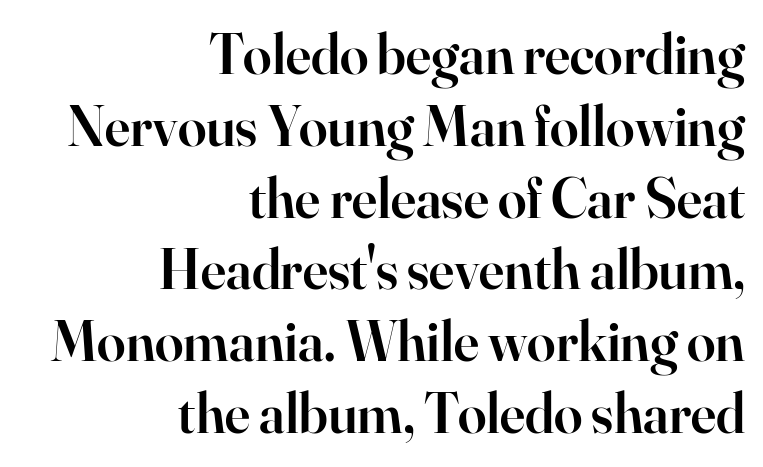
This sample has the flowing, uneven cadence of proportional lettering. Does extra space separate the letters? No, they use regular spacing. Compared with typical paragraphs, the rows here are spaced about the same. The rendering anchors every line to the right-hand side. The letters are semibold — heavier than regular but short of a full bold. In terms of posture, this sample is upright.
